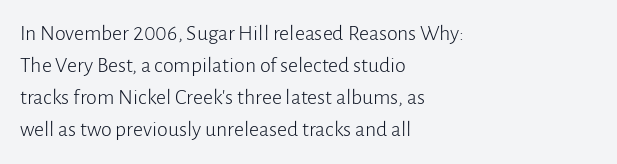
{"italic": "no", "bold": "no", "underline": "no", "align": "left", "line_spacing": "normal", "line_spacing_ratio": 1.46, "letter_spacing": "normal", "letter_spacing_em": 0.0, "glyph_px": 22}
